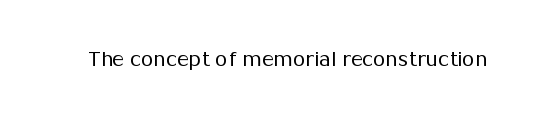
{"italic": "no", "bold": "no", "underline": "no", "letter_spacing": "normal", "letter_spacing_em": 0.0, "glyph_px": 20}
